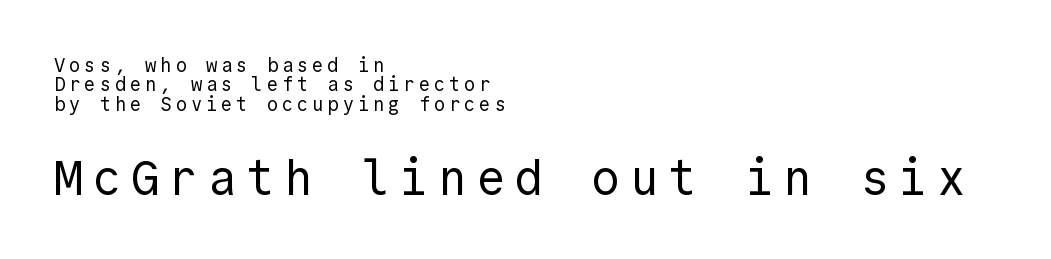
{"serif": "no", "italic": "no", "bold": "no", "weight": "regular", "width": "normal", "x_height": "medium", "monospaced": "yes", "underline": "no", "align": "left", "line_spacing": "tight", "line_spacing_ratio": 1.02, "letter_spacing": "wide", "letter_spacing_em": 0.2, "larger_block": "second", "size_ratio": 2.53, "glyph_px": 48}
